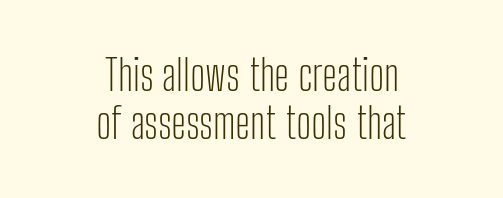
{"serif": "no", "italic": "no", "bold": "no", "weight": "light", "width": "condensed", "stroke_contrast": "low", "x_height": "medium", "monospaced": "no", "underline": "no", "align": "center", "line_spacing": "tight", "line_spacing_ratio": 1.12, "letter_spacing": "normal", "letter_spacing_em": 0.0, "glyph_px": 43}
